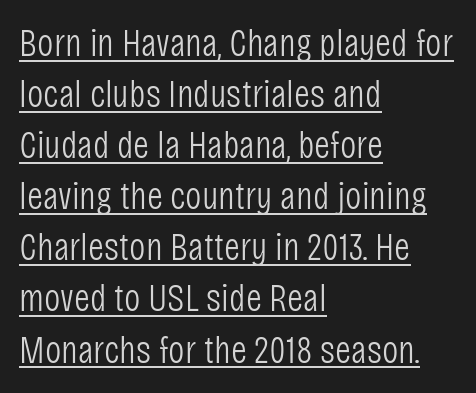
{"serif": "no", "italic": "no", "bold": "no", "weight": "light", "width": "condensed", "stroke_contrast": "low", "x_height": "large", "monospaced": "no", "underline": "yes", "align": "left", "line_spacing": "normal", "line_spacing_ratio": 1.31, "letter_spacing": "normal", "letter_spacing_em": 0.0, "glyph_px": 39}
